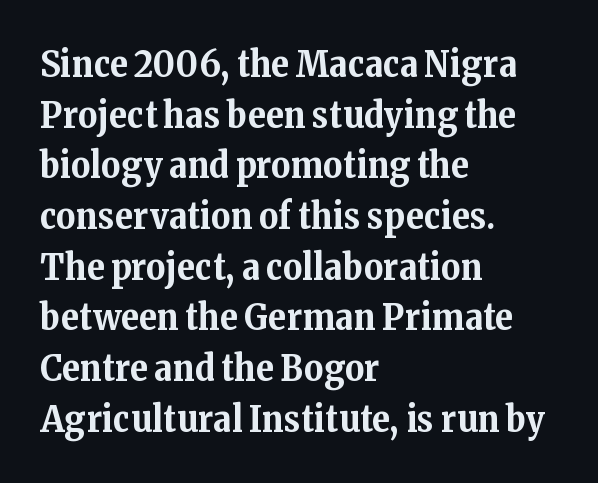
Q: Is the text bold? A: Yes.
Q: Is the text italic (slanted)? A: No, it is upright.
Q: Is the typeface a serif or a sans-serif typeface? A: Serif.
Q: Is the text underlined? A: No.
Q: How is the paragraph aligned? A: Left-aligned.
Q: Is the spacing between letters normal or unusually wide? A: Normal.
Q: Is the spacing between lines tight, normal or loose? A: Normal.
Q: Width (condensed, normal, or wide)? A: Normal.
Q: Stroke contrast? A: Medium.
Q: x-height? A: Medium.
Q: Monospaced? A: No.
